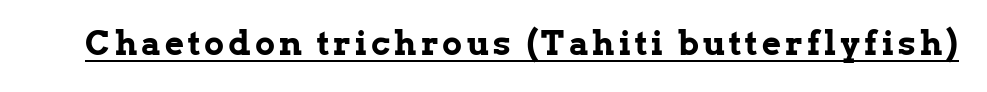
Q: Is the text bold? A: Yes.
Q: Is the text italic (slanted)? A: No, it is upright.
Q: Is the typeface a serif or a sans-serif typeface? A: Serif.
Q: Is the text underlined? A: Yes.
Q: Width (condensed, normal, or wide)? A: Normal.
Q: Stroke contrast? A: Low.
Q: x-height? A: Medium.
Q: Monospaced? A: No.
